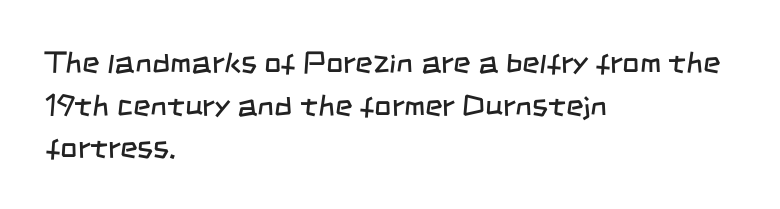
The image shows 30 px regular-weight, condensed sans-serif type; set left-aligned, normal line spacing (1.42x), normal letter spacing, not underlined; low stroke contrast and a large x-height.
